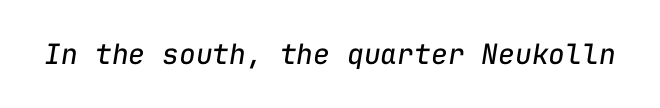
{"italic": "yes", "lean": "right", "slant_degrees": 9, "bold": "no", "weight": "regular", "width": "normal", "stroke_contrast": "low", "x_height": "medium", "monospaced": "yes", "underline": "no", "letter_spacing": "normal", "letter_spacing_em": 0.0, "glyph_px": 28}
